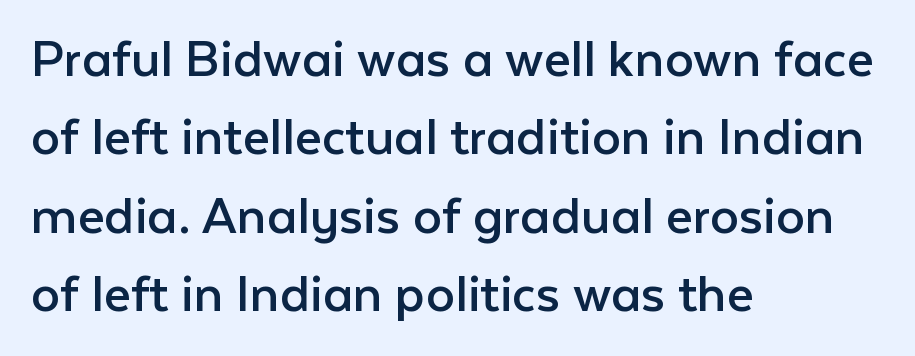
{"serif": "no", "italic": "no", "bold": "no", "weight": "regular", "width": "normal", "stroke_contrast": "low", "x_height": "medium", "monospaced": "no", "underline": "no", "align": "left", "line_spacing": "normal", "line_spacing_ratio": 1.35, "letter_spacing": "normal", "letter_spacing_em": 0.0, "glyph_px": 58}
